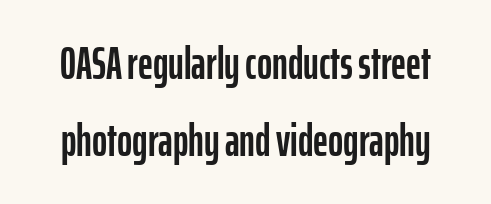
{"serif": "no", "italic": "no", "width": "condensed", "stroke_contrast": "low", "x_height": "medium", "monospaced": "no", "underline": "no", "align": "center", "line_spacing": "normal", "line_spacing_ratio": 1.68, "letter_spacing": "normal", "letter_spacing_em": 0.0, "glyph_px": 46}
